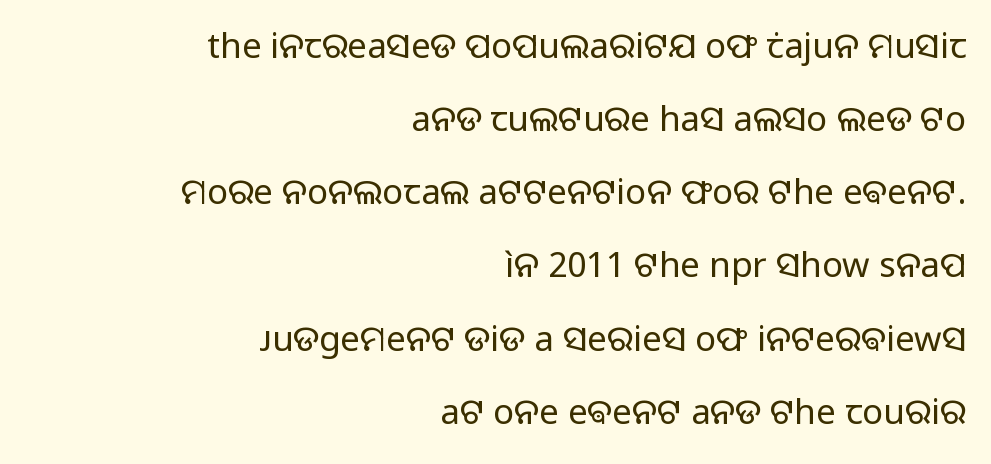
Q: Is the text bold? A: No.
Q: Is the text italic (slanted)? A: No, it is upright.
Q: Is the typeface a serif or a sans-serif typeface? A: Sans-serif.
Q: Is the text underlined? A: No.
Q: How is the paragraph aligned? A: Right-aligned.
Q: Is the spacing between letters normal or unusually wide? A: Normal.
Q: Is the spacing between lines tight, normal or loose? A: Loose.
Q: Width (condensed, normal, or wide)? A: Normal.
Q: Stroke contrast? A: Low.
Q: x-height? A: Medium.
Q: Monospaced? A: No.
